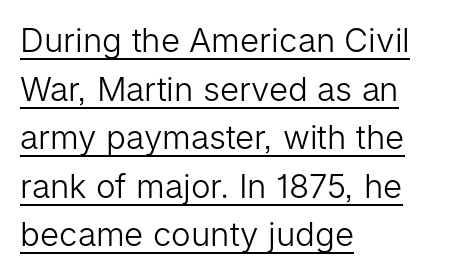
Q: Is the text bold? A: No.
Q: Is the text italic (slanted)? A: No, it is upright.
Q: Is the typeface a serif or a sans-serif typeface? A: Sans-serif.
Q: Is the text underlined? A: Yes.
Q: How is the paragraph aligned? A: Left-aligned.
Q: Is the spacing between letters normal or unusually wide? A: Normal.
Q: Is the spacing between lines tight, normal or loose? A: Normal.
Q: Width (condensed, normal, or wide)? A: Normal.
Q: Stroke contrast? A: Low.
Q: x-height? A: Medium.
Q: Monospaced? A: No.
